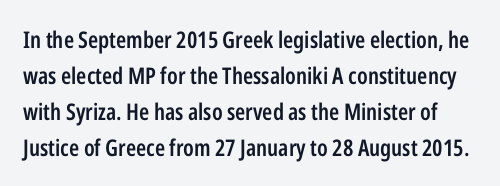
{"italic": "no", "bold": "semi", "underline": "no", "line_spacing": "normal", "line_spacing_ratio": 1.56, "letter_spacing": "normal", "letter_spacing_em": 0.0, "glyph_px": 23}
